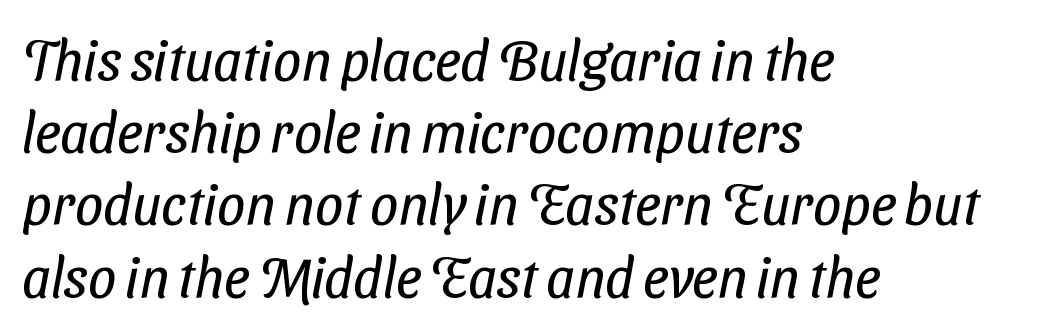
The image shows 56 px regular-weight, condensed sans-serif type; set left-aligned, normal line spacing (1.29x), normal letter spacing, not underlined; low stroke contrast and a medium x-height.
